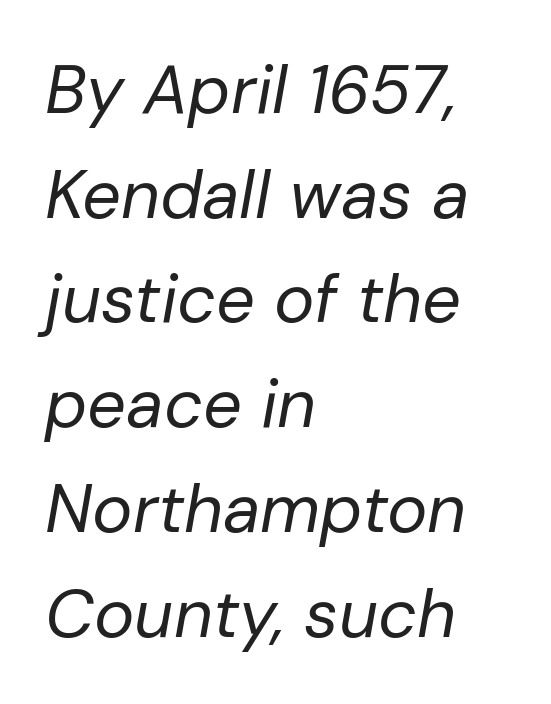
{"italic": "yes", "lean": "right", "slant_degrees": 10, "bold": "no", "weight": "regular", "width": "normal", "stroke_contrast": "low", "x_height": "medium", "monospaced": "no", "underline": "no", "align": "left", "line_spacing": "normal", "line_spacing_ratio": 1.54, "letter_spacing": "normal", "letter_spacing_em": 0.0, "glyph_px": 68}
